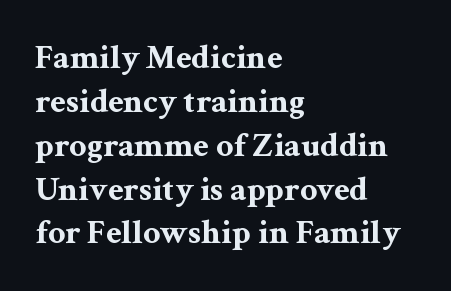
The image shows 34 px bold, wide serif type, upright; set left-aligned, normal line spacing (1.29x), normal letter spacing, not underlined; medium stroke contrast and a medium x-height.
